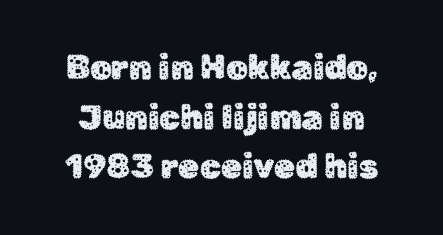
This sample has the flowing, uneven cadence of proportional lettering. These lines were composed using upright roman letters. Glance below the letters and you will spot only blank space. Look at the tracking — it's just the regular setting, nothing added.
